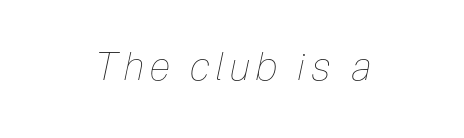
The image shows 39 px thin, condensed type, italic (leaning right); set not underlined; low stroke contrast and a medium x-height.
